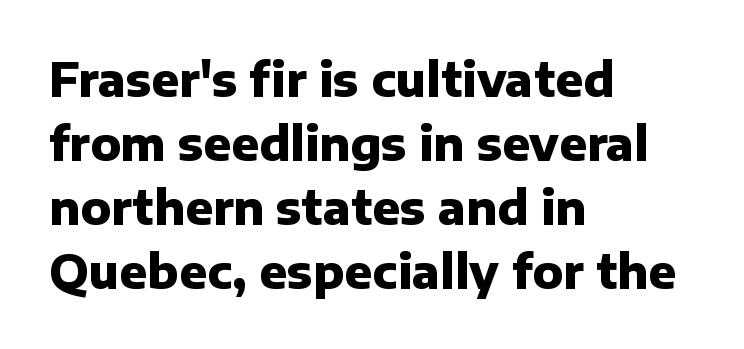
{"serif": "no", "italic": "no", "bold": "yes", "weight": "heavy", "width": "normal", "stroke_contrast": "low", "x_height": "medium", "monospaced": "no", "underline": "no", "align": "left", "line_spacing": "normal", "line_spacing_ratio": 1.39, "letter_spacing": "normal", "letter_spacing_em": 0.0, "glyph_px": 46}
